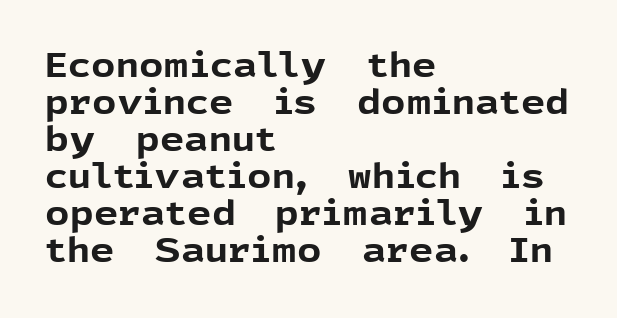
Q: Is the text bold? A: Yes.
Q: Is the text italic (slanted)? A: No, it is upright.
Q: Is the typeface a serif or a sans-serif typeface? A: Sans-serif.
Q: Is the text underlined? A: No.
Q: How is the paragraph aligned? A: Left-aligned.
Q: Is the spacing between letters normal or unusually wide? A: Normal.
Q: Is the spacing between lines tight, normal or loose? A: Tight.
Q: Width (condensed, normal, or wide)? A: Normal.
Q: x-height? A: Medium.
Q: Monospaced? A: No.
